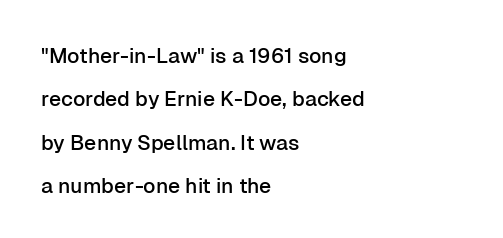
Q: Is the text italic (slanted)? A: No, it is upright.
Q: Is the text underlined? A: No.
Q: How is the paragraph aligned? A: Left-aligned.
Q: Is the spacing between letters normal or unusually wide? A: Normal.
Q: Is the spacing between lines tight, normal or loose? A: Loose.
